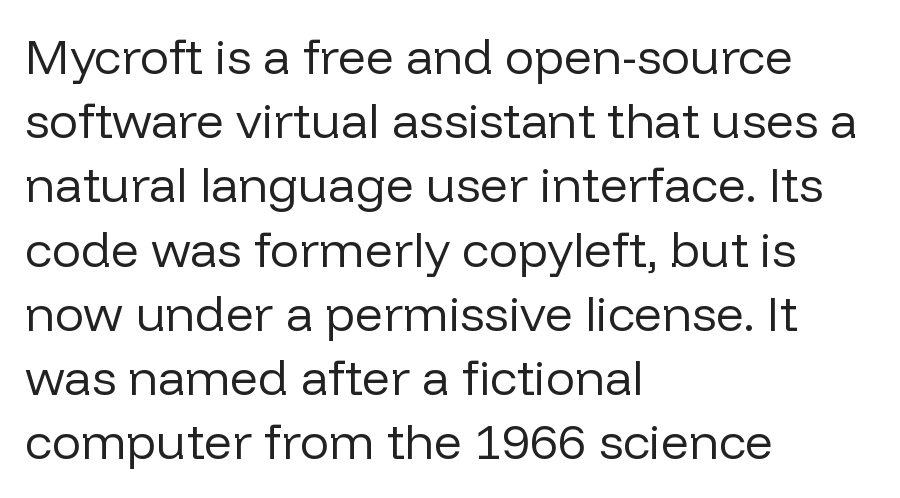
Stem width sits at or under what a default text font uses. Does the lettering tilt? It doesn't — this is upright. Casual observation: everything's shoved over to the left. Regular leading. Note the varied advance widths — an 'i' is clearly narrower than an 'm'. Between one letter and the next there's only the usual sliver of space.
